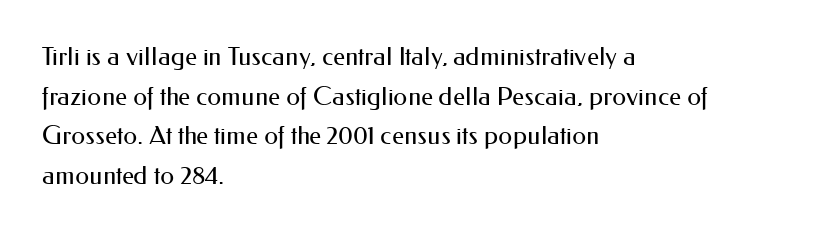
{"italic": "no", "bold": "no", "underline": "no", "align": "left", "line_spacing": "normal", "line_spacing_ratio": 1.59, "letter_spacing": "normal", "letter_spacing_em": 0.0, "glyph_px": 25}
